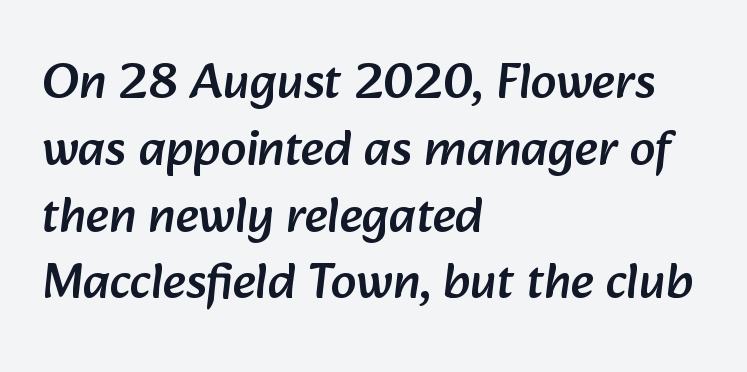
Q: Is the typeface a serif or a sans-serif typeface? A: Sans-serif.
Q: Is the text underlined? A: No.
Q: How is the paragraph aligned? A: Left-aligned.
Q: Is the spacing between letters normal or unusually wide? A: Normal.
Q: Is the spacing between lines tight, normal or loose? A: Normal.
Q: Width (condensed, normal, or wide)? A: Normal.
Q: Stroke contrast? A: Low.
Q: x-height? A: Medium.
Q: Monospaced? A: No.
